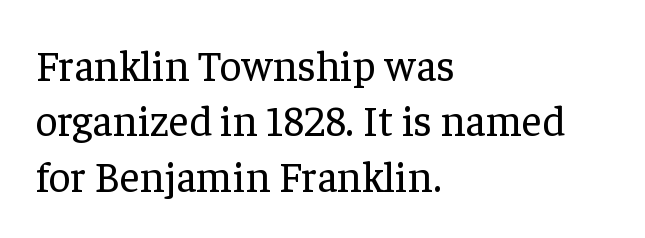
{"serif": "yes", "italic": "no", "bold": "no", "weight": "regular", "width": "normal", "stroke_contrast": "low", "x_height": "medium", "monospaced": "no", "underline": "no", "align": "left", "line_spacing": "normal", "line_spacing_ratio": 1.29, "letter_spacing": "normal", "letter_spacing_em": 0.0, "glyph_px": 43}
